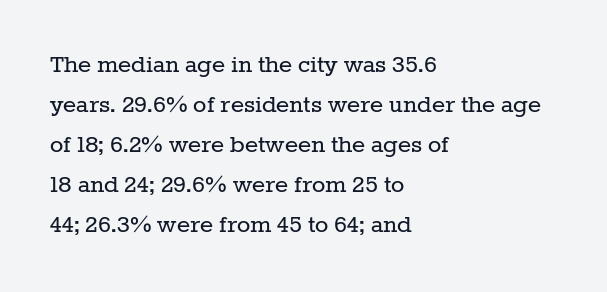
{"serif": "yes", "italic": "no", "bold": "no", "weight": "regular", "width": "normal", "stroke_contrast": "low", "x_height": "medium", "monospaced": "no", "underline": "no", "align": "left", "line_spacing": "normal", "line_spacing_ratio": 1.43, "letter_spacing": "normal", "letter_spacing_em": 0.0, "glyph_px": 28}
